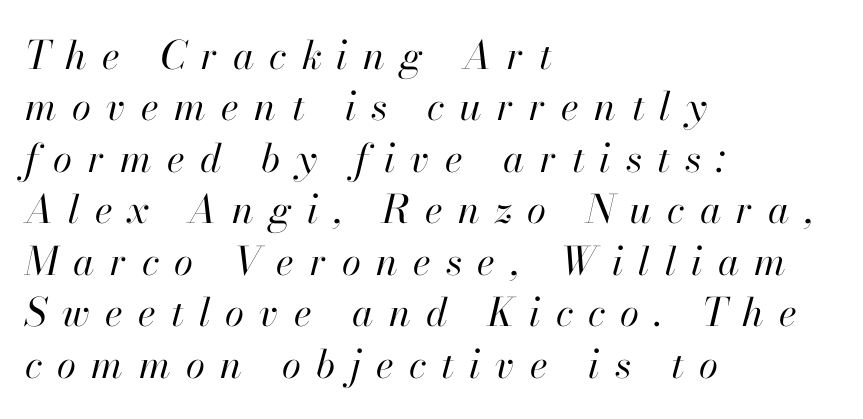
The image shows 39 px regular-weight type, italic (leaning right); set left-aligned, normal line spacing (1.32x), unusually wide letter spacing (+0.39 em), not underlined; high stroke contrast and a small x-height.
